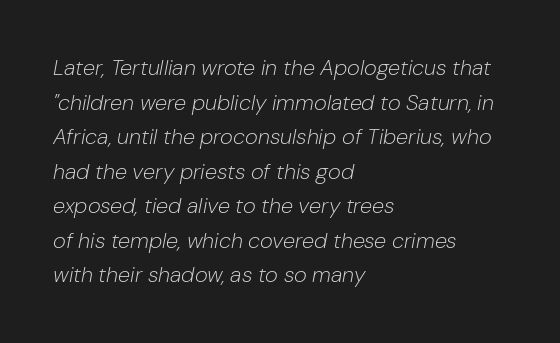
The image shows 22 px text type, italic (leaning right); set left-aligned, normal line spacing (1.57x), normal letter spacing, not underlined.
